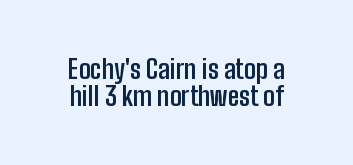
{"italic": "no", "bold": "yes", "underline": "no", "line_spacing": "tight", "line_spacing_ratio": 1.02, "letter_spacing": "normal", "letter_spacing_em": 0.0, "glyph_px": 26}
